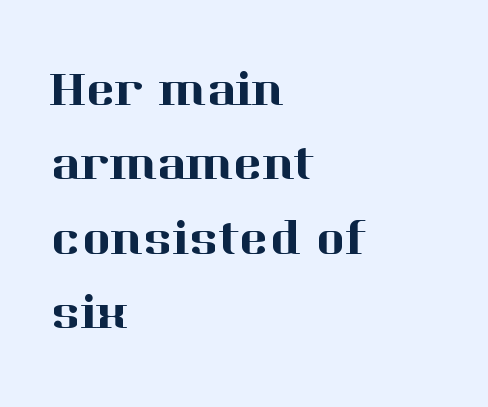
{"serif": "yes", "italic": "no", "width": "normal", "stroke_contrast": "high", "x_height": "medium", "monospaced": "no", "underline": "no", "align": "left", "line_spacing": "normal", "line_spacing_ratio": 1.49, "letter_spacing": "normal", "letter_spacing_em": 0.0, "glyph_px": 50}
